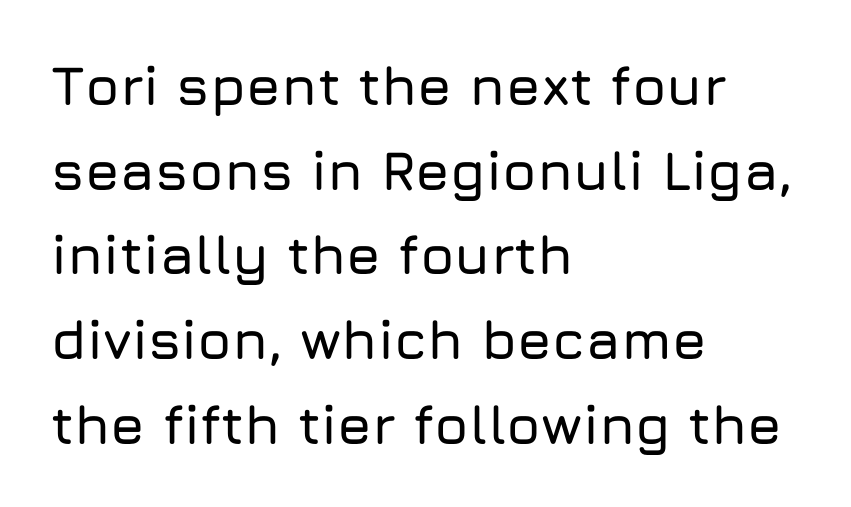
Q: Is the text italic (slanted)? A: No, it is upright.
Q: Is the typeface a serif or a sans-serif typeface? A: Sans-serif.
Q: Is the text underlined? A: No.
Q: How is the paragraph aligned? A: Left-aligned.
Q: Is the spacing between letters normal or unusually wide? A: Normal.
Q: Is the spacing between lines tight, normal or loose? A: Normal.
Q: Width (condensed, normal, or wide)? A: Normal.
Q: Stroke contrast? A: Low.
Q: x-height? A: Medium.
Q: Monospaced? A: No.
